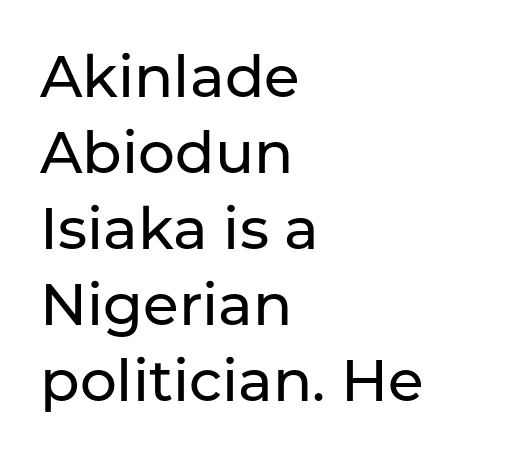
Q: Is the text italic (slanted)? A: No, it is upright.
Q: Is the typeface a serif or a sans-serif typeface? A: Sans-serif.
Q: Is the text underlined? A: No.
Q: How is the paragraph aligned? A: Left-aligned.
Q: Is the spacing between letters normal or unusually wide? A: Normal.
Q: Is the spacing between lines tight, normal or loose? A: Normal.
Q: Width (condensed, normal, or wide)? A: Normal.
Q: Stroke contrast? A: Low.
Q: x-height? A: Medium.
Q: Monospaced? A: No.
